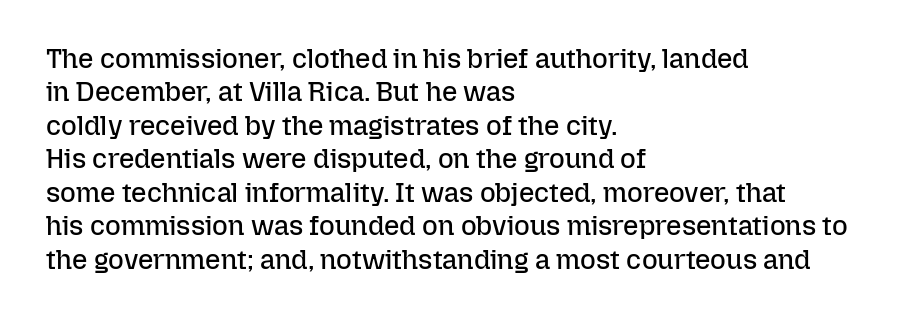
{"italic": "no", "bold": "no", "underline": "no", "align": "left", "line_spacing_ratio": 1.24, "letter_spacing": "normal", "letter_spacing_em": 0.0, "glyph_px": 27}
